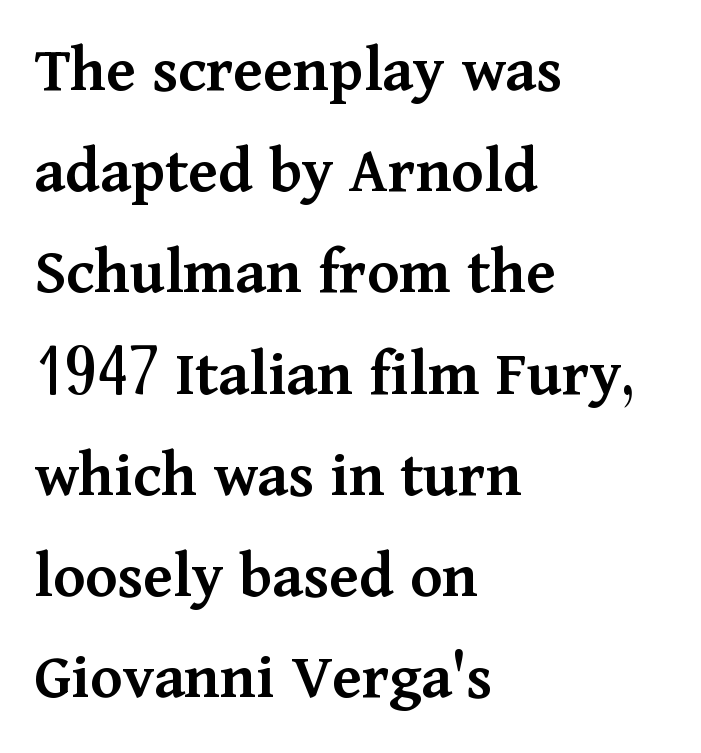
{"serif": "yes", "italic": "no", "bold": "semi", "weight": "semibold", "width": "normal", "stroke_contrast": "medium", "x_height": "medium", "monospaced": "no", "underline": "no", "align": "left", "line_spacing": "normal", "line_spacing_ratio": 1.51, "letter_spacing": "normal", "letter_spacing_em": 0.0, "glyph_px": 67}
